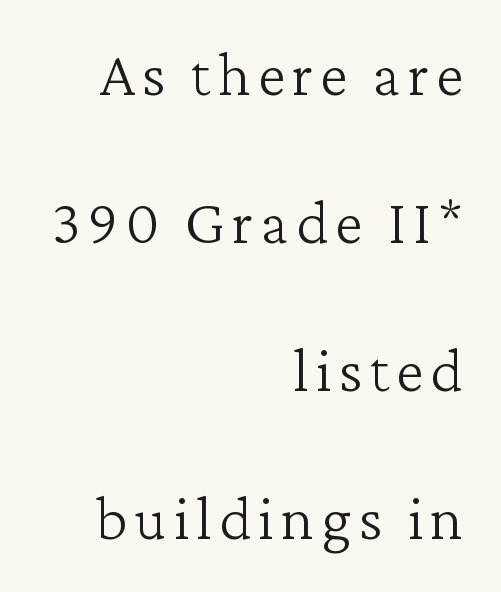
The image shows 63 px light serif type, upright; set right-aligned, loose line spacing (2.35x), not underlined; low stroke contrast and a medium x-height.
